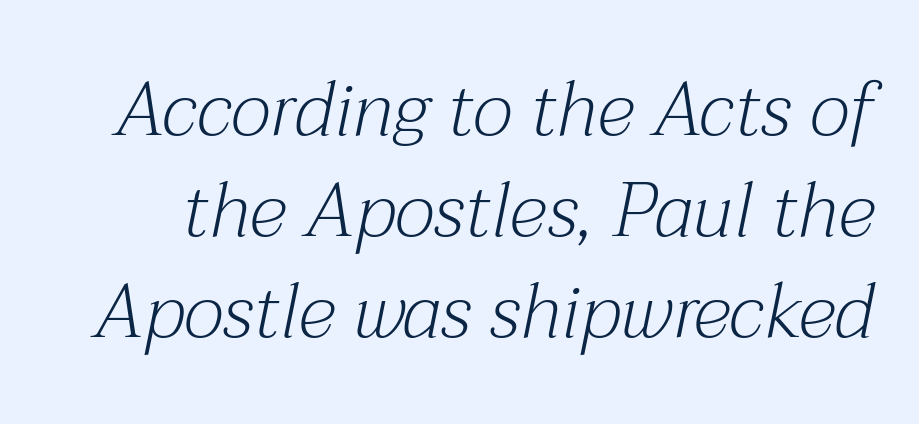
Q: Is the text bold? A: No.
Q: Is the text italic (slanted)? A: Yes, it leans right by about 12 degrees.
Q: Is the typeface a serif or a sans-serif typeface? A: Serif.
Q: Is the text underlined? A: No.
Q: Is the spacing between letters normal or unusually wide? A: Normal.
Q: Is the spacing between lines tight, normal or loose? A: Normal.
Q: Width (condensed, normal, or wide)? A: Normal.
Q: Stroke contrast? A: Medium.
Q: x-height? A: Medium.
Q: Monospaced? A: No.
